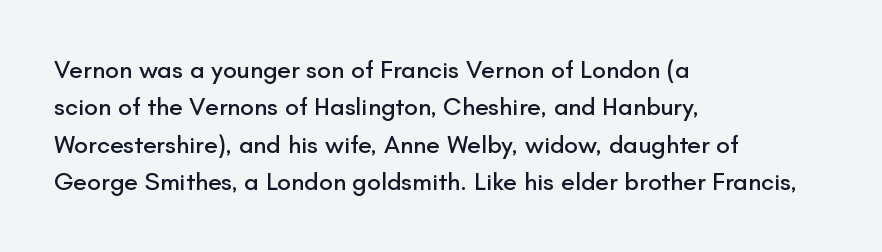
{"italic": "no", "underline": "no", "align": "left", "line_spacing": "normal", "line_spacing_ratio": 1.5, "letter_spacing": "normal", "letter_spacing_em": 0.0, "glyph_px": 25}
